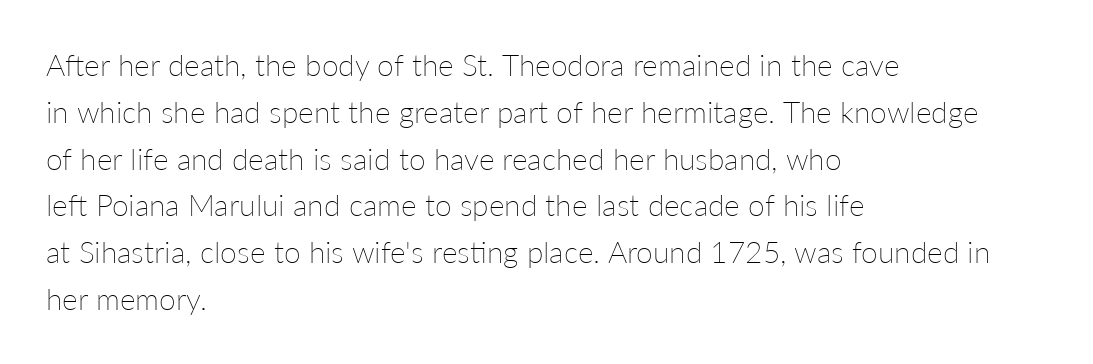
Q: Is the text bold? A: No.
Q: Is the text italic (slanted)? A: No, it is upright.
Q: Is the text underlined? A: No.
Q: How is the paragraph aligned? A: Left-aligned.
Q: Is the spacing between letters normal or unusually wide? A: Normal.
Q: Is the spacing between lines tight, normal or loose? A: Normal.
Q: Width (condensed, normal, or wide)? A: Normal.
Q: Stroke contrast? A: Low.
Q: x-height? A: Medium.
Q: Monospaced? A: No.
